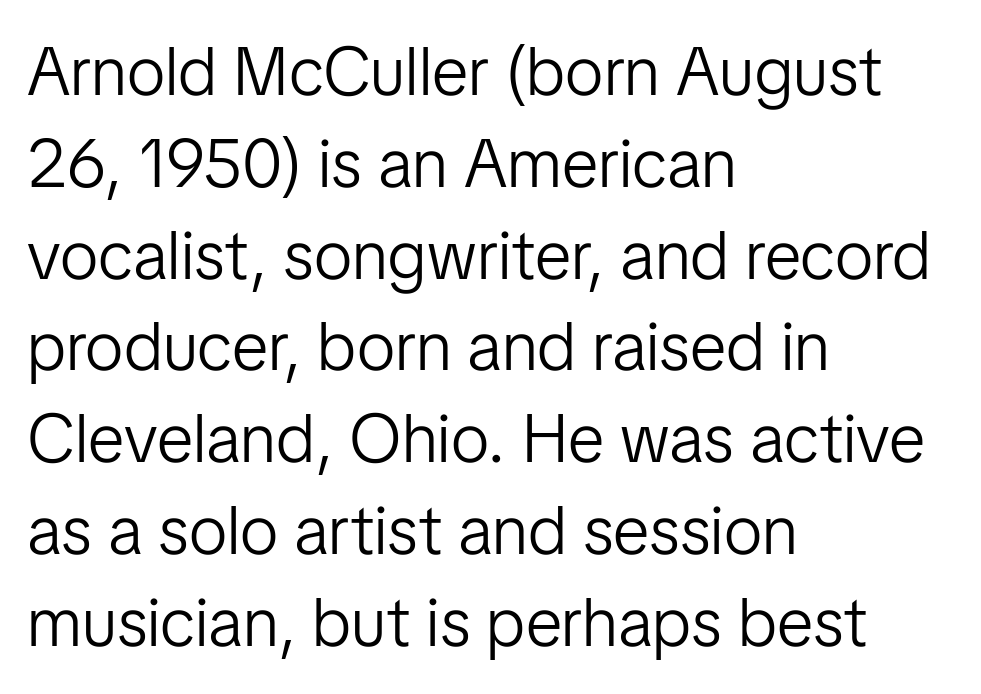
Observe the absence of serifs on each vertical stroke in this sample. Each letter keeps its own natural width here, so spacing adapts to shape. What's the leading like? Ordinary, nothing unusual. This sample uses an upright cut, with every glyph sitting square on the baseline. Where is the straight margin? On the left. The typeface has the unassuming heft of standard copy or less.
